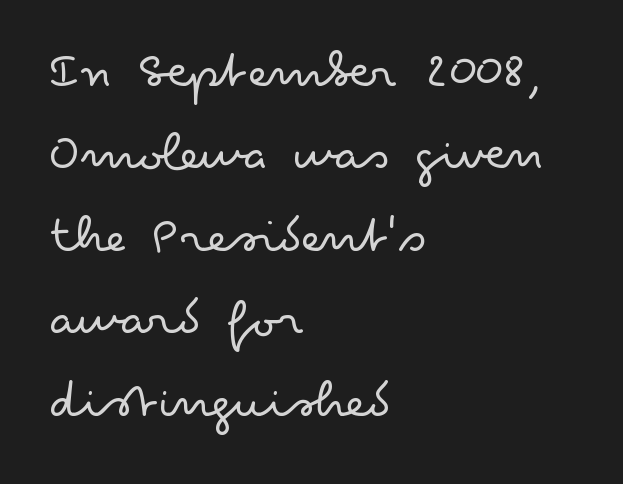
The image shows 55 px light, wide sans-serif type, upright; set left-aligned, normal line spacing (1.5x), normal letter spacing, not underlined; low stroke contrast and a small x-height.
